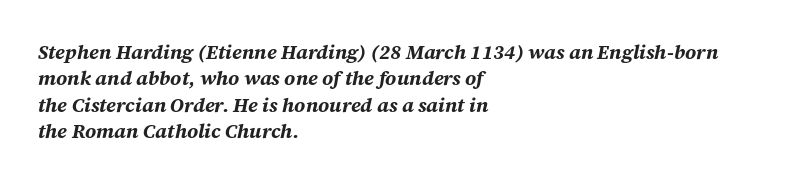
The string is rendered with underlining switched off. Typographic density is high because the face is bold. What's the leading like? Ordinary, nothing unusual. Tracking value appears to be zero — textbook default spacing. The text carries the slant typical of an italic or oblique font. The rag falls on the right side of this text block.
